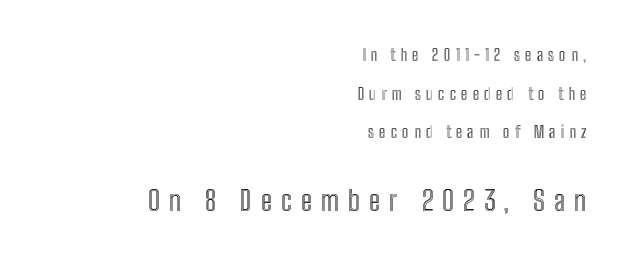
{"italic": "no", "width": "condensed", "x_height": "medium", "monospaced": "no", "underline": "no", "align": "right", "line_spacing": "loose", "line_spacing_ratio": 2.41, "letter_spacing": "wide", "letter_spacing_em": 0.32, "larger_block": "second", "size_ratio": 1.75, "glyph_px": 28}
